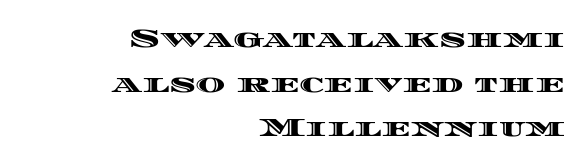
{"italic": "no", "underline": "no", "align": "right", "line_spacing_ratio": 1.79, "letter_spacing": "normal", "letter_spacing_em": 0.0, "glyph_px": 25}
